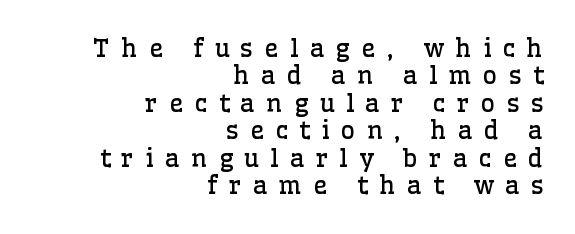
Q: Is the text bold? A: No.
Q: Is the text italic (slanted)? A: No, it is upright.
Q: Is the text underlined? A: No.
Q: How is the paragraph aligned? A: Right-aligned.
Q: Is the spacing between letters normal or unusually wide? A: Unusually wide.
Q: Is the spacing between lines tight, normal or loose? A: Tight.
